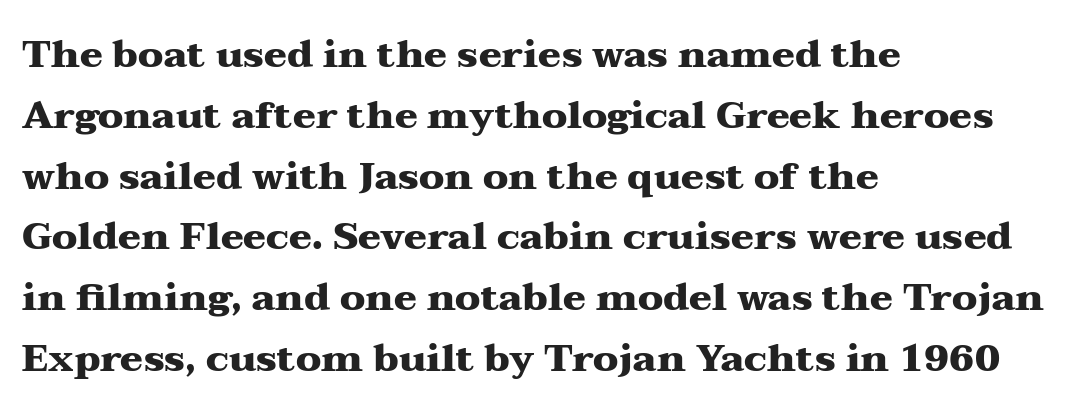
This sample keeps an unexceptional amount of space between lines. Check the space under the baseline: it is left empty. Summary of weight: heavy, a full bold. A classic flush-left, rag-right setting is used for this passage. These lines were composed using upright roman letters. You can tell from the footed stems that serif type was used.
